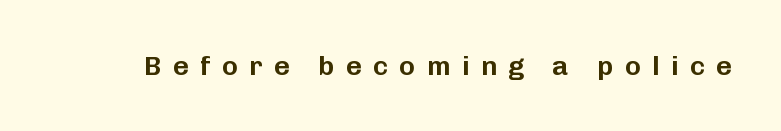
Is the letter spacing exaggerated? Yes — the characters are pushed far apart. Underlining? Definitely not there. Italic: no, the glyphs are upright roman.
